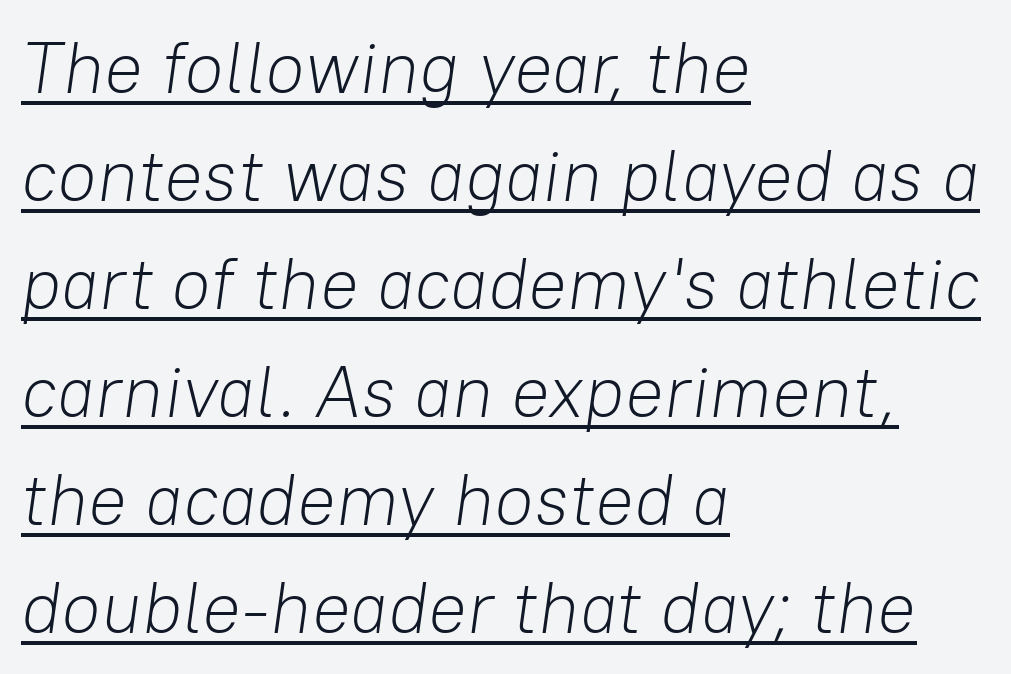
{"italic": "yes", "lean": "right", "slant_degrees": 8, "bold": "no", "weight": "light", "width": "normal", "stroke_contrast": "low", "x_height": "medium", "monospaced": "no", "underline": "yes", "align": "left", "line_spacing": "normal", "line_spacing_ratio": 1.5, "letter_spacing": "normal", "letter_spacing_em": 0.0, "glyph_px": 72}
